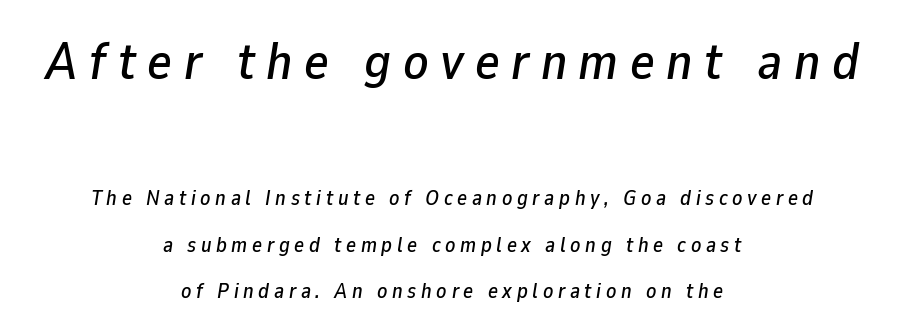
The earlier block is typeset at a bigger size than the later block. Interline gaps are noticeably wide in this sample. Notice how the passage keeps no hard edge, just a central spine. The rendering uses natural spacing where letterforms have individual widths.
